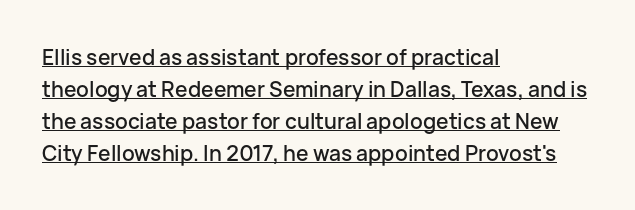
Normally led — the rows are evenly, conventionally spaced. Left-aligned paragraph, ragged on the right. This sample carries an underscore along the baseline area. Quick note: not italic, upright.
